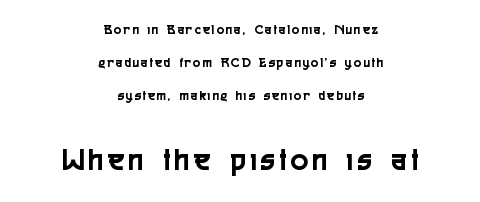
Bare-footed words on every line. Larger block? The one below; the one above is distinctly smaller. This sample uses an upright cut, with every glyph sitting square on the baseline. The typesetter chose a symmetrical, centered arrangement here.
